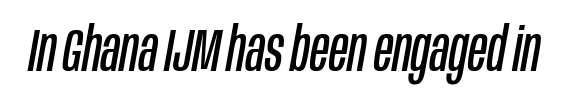
Letters rest on an invisible, unmarked baseline. Spacing between characters is what you'd get straight out of the box. Ink coverage per letter is moderate at most. The axis of the letterforms is tilted away from vertical. The rendering uses natural spacing where letterforms have individual widths.
